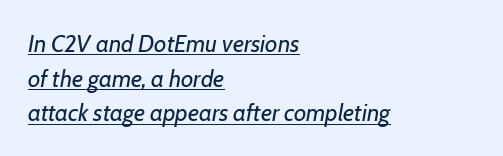
{"italic": "yes", "lean": "right", "slant_degrees": 7, "bold": "no", "underline": "yes", "align": "left", "line_spacing": "normal", "line_spacing_ratio": 1.44, "letter_spacing": "normal", "letter_spacing_em": 0.0, "glyph_px": 24}
